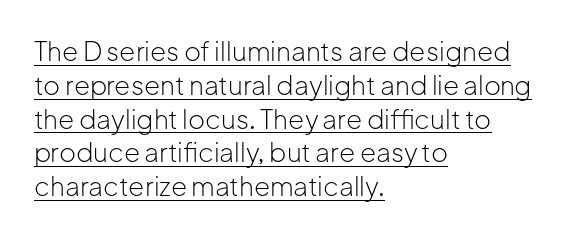
The image shows 26 px text type, upright; set left-aligned, normal line spacing (1.3x), normal letter spacing, underlined.
